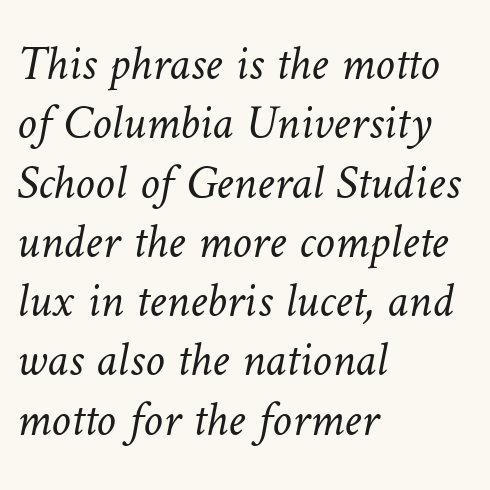
{"bold": "no", "weight": "light", "width": "normal", "stroke_contrast": "low", "x_height": "medium", "monospaced": "no", "underline": "no", "align": "left", "line_spacing_ratio": 1.21, "letter_spacing": "normal", "letter_spacing_em": 0.0, "glyph_px": 49}
